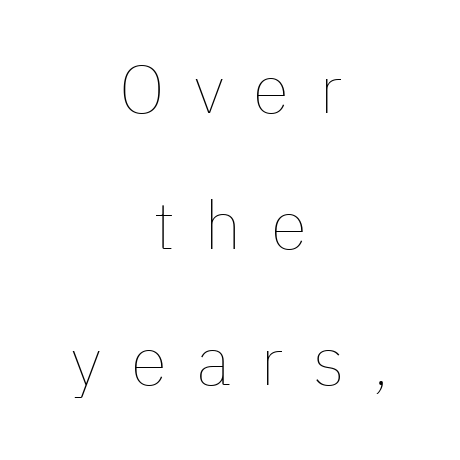
{"italic": "no", "bold": "no", "weight": "thin", "width": "normal", "stroke_contrast": "low", "x_height": "medium", "monospaced": "no", "underline": "no", "align": "center", "line_spacing": "loose", "line_spacing_ratio": 2.03, "letter_spacing": "wide", "letter_spacing_em": 0.44, "glyph_px": 67}
